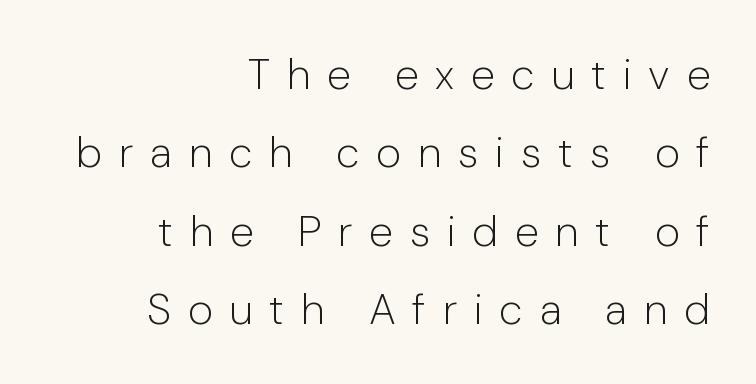
The image shows 43 px light sans-serif type, upright; set right-aligned, line spacing 1.82x, unusually wide letter spacing (+0.39 em), not underlined; low stroke contrast and a medium x-height.
